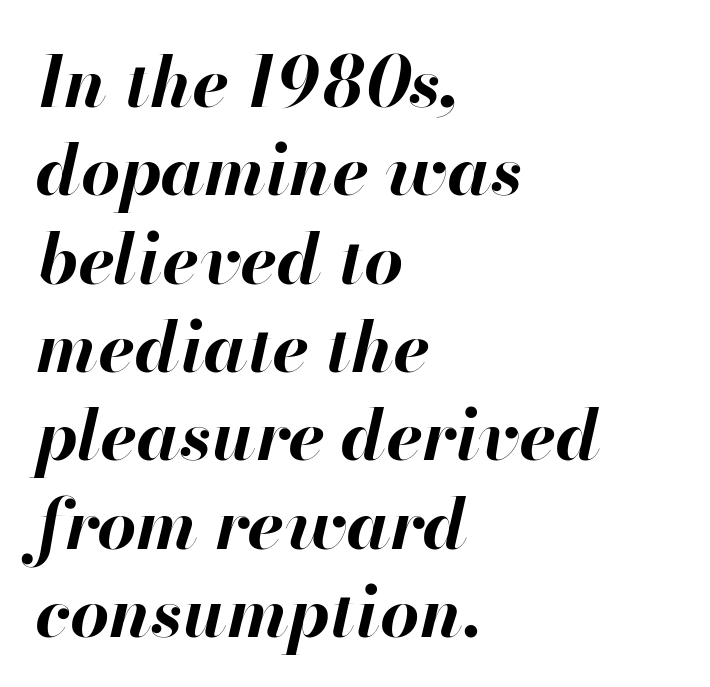
Notice how the stems are inclined rather than vertical — that's the hallmark of italics. The designer left line spacing at the default. Inter-character spacing is left at the font's built-in metrics. Decoration check: the copy has no underline.
